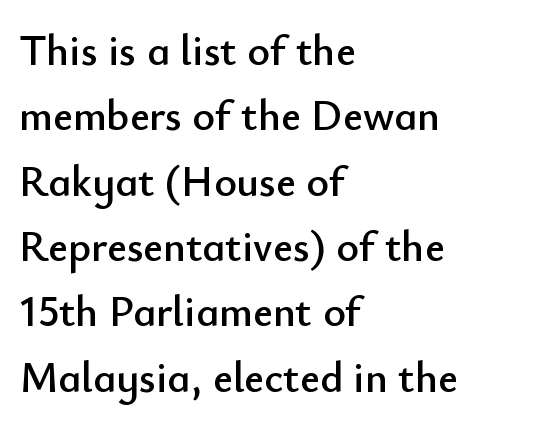
Q: Is the text italic (slanted)? A: No, it is upright.
Q: Is the typeface a serif or a sans-serif typeface? A: Sans-serif.
Q: Is the text underlined? A: No.
Q: How is the paragraph aligned? A: Left-aligned.
Q: Is the spacing between letters normal or unusually wide? A: Normal.
Q: Is the spacing between lines tight, normal or loose? A: Normal.
Q: Width (condensed, normal, or wide)? A: Normal.
Q: Stroke contrast? A: Low.
Q: x-height? A: Small.
Q: Monospaced? A: No.
